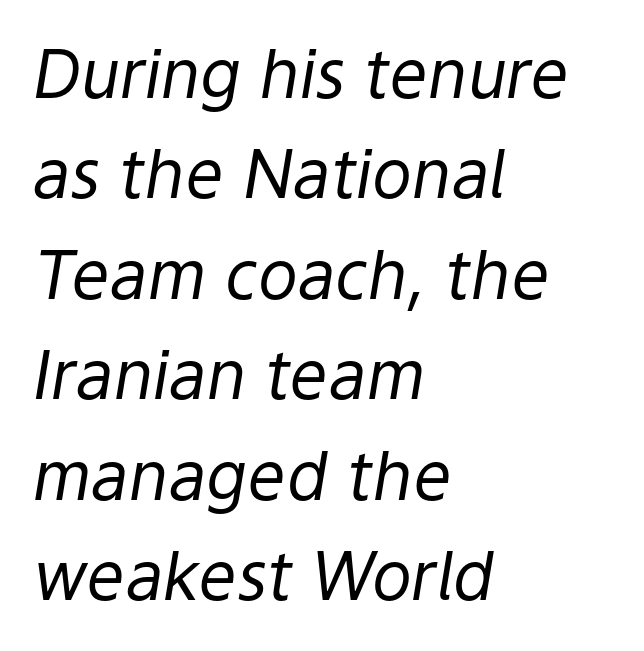
The image shows 67 px regular-weight type, italic (leaning right); set left-aligned, normal line spacing (1.5x), normal letter spacing, not underlined; low stroke contrast and a medium x-height.
